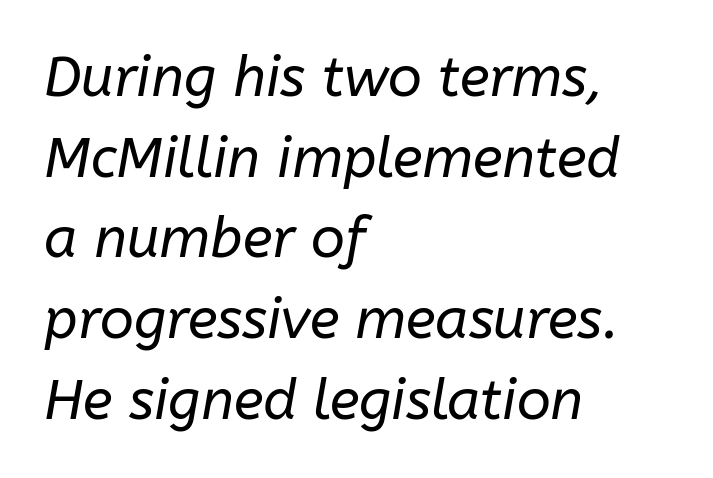
The image shows 56 px regular-weight type, italic (leaning right); set left-aligned, normal line spacing (1.44x), normal letter spacing, not underlined; low stroke contrast and a medium x-height.
